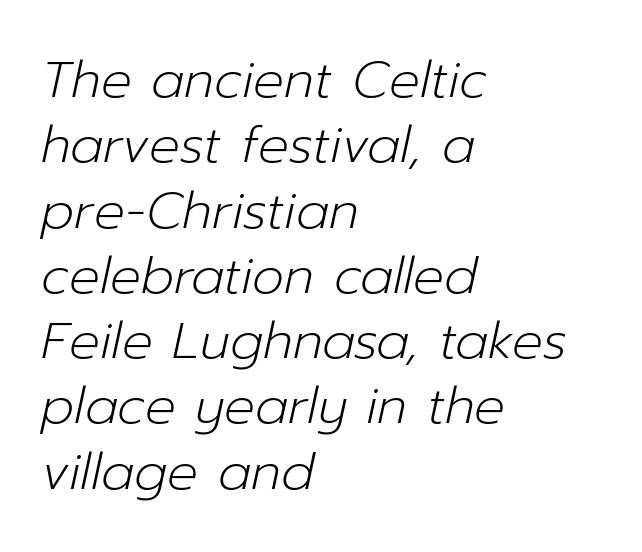
The image shows 51 px light type, italic (leaning right); set left-aligned, normal line spacing (1.28x), normal letter spacing, not underlined; low stroke contrast and a medium x-height.
